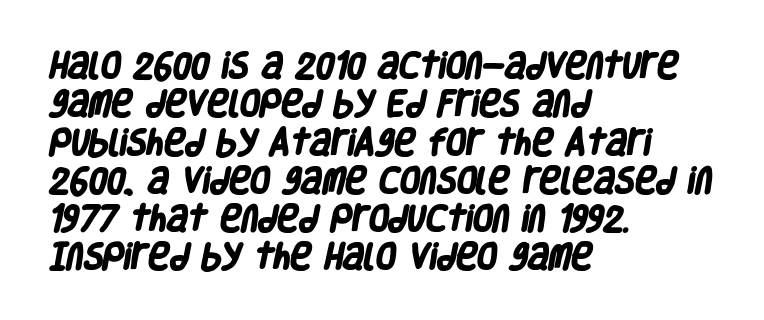
Any mark beneath the type? The region is blank. All the whitespace from short lines collects on the right. Heft: maximum for text — a bold. Character widths vary here, with narrow letters taking less room than wide ones. One glance says typical: line gaps are just what's usual. The letters carry no serifs — their stems end cleanly without finishing strokes.
